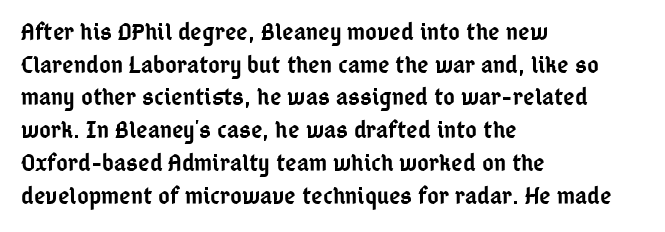
Short and long lines alike share a common starting point at left. Notice how the stems are strictly vertical — no italics here. Default kerning and tracking; the words read as compact shapes. Typesetter's note: demi weight, one step under bold.
